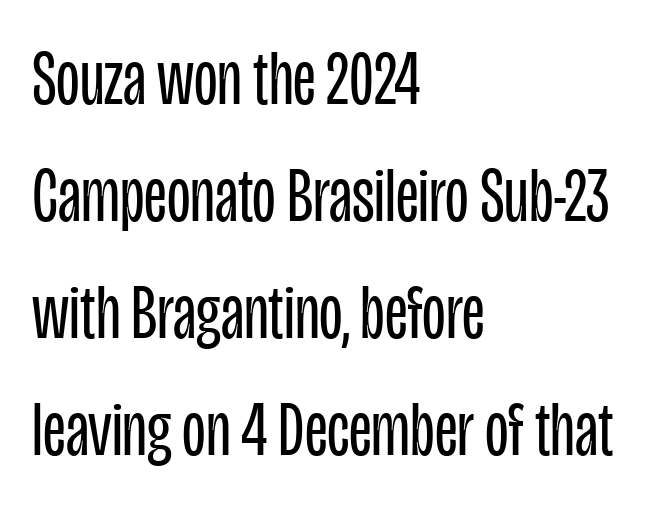
Plain, unruled lines of type. Looks like regular typesetting: each glyph gets only the width it needs. Are there feet on the stems? There aren't — it's a sans. You can tell it's not italic because the verticals are truly vertical.
